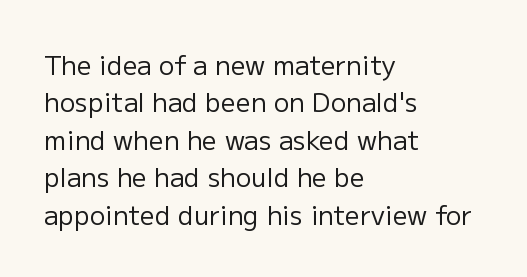
The image shows 26 px text type, upright; set left-aligned, normal line spacing (1.44x), normal letter spacing, not underlined.
